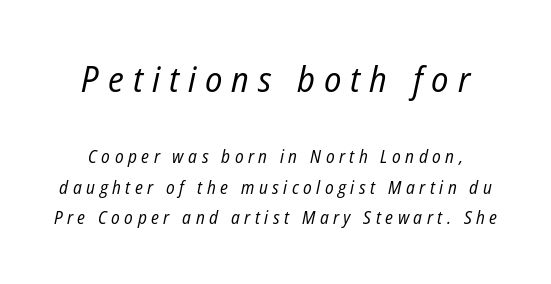
The image shows 36 px regular-weight, condensed type, italic (leaning right); set normal line spacing (1.7x), unusually wide letter spacing (+0.25 em), not underlined; the first (top) block is 2.0x larger; low stroke contrast and a medium x-height.
